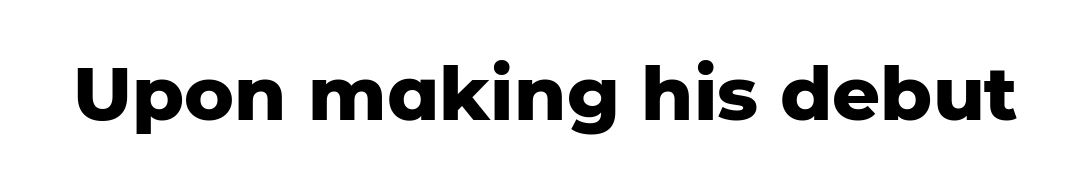
The image shows 75 px heavy sans-serif type, upright; set normal letter spacing, not underlined; low stroke contrast and a medium x-height.
